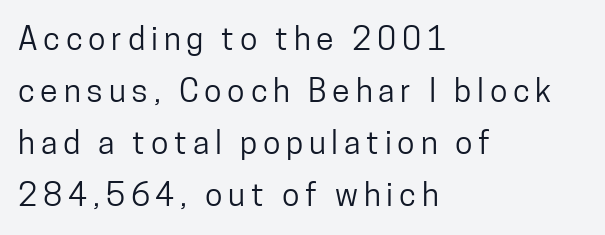
The letters carry no serifs — their stems end cleanly without finishing strokes. Notice how the passage keeps a crisp vertical edge on the left only. Do the characters align in a grid? No, the font is proportional. Only glyphs here, with clear space below each row.
